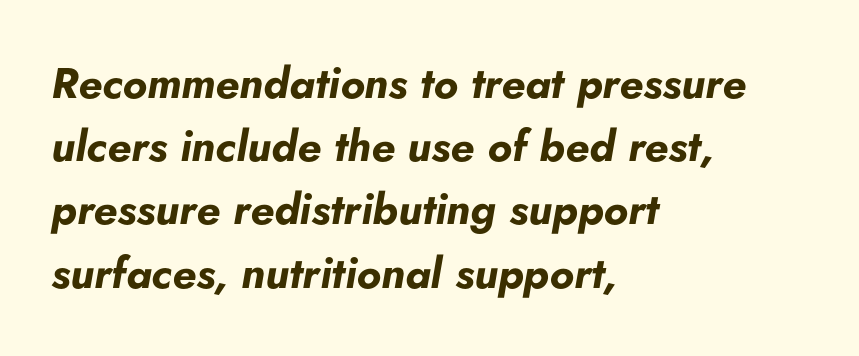
Q: Is the text bold? A: Yes.
Q: Is the text italic (slanted)? A: Yes, it leans right by about 5 degrees.
Q: Is the text underlined? A: No.
Q: How is the paragraph aligned? A: Left-aligned.
Q: Is the spacing between letters normal or unusually wide? A: Normal.
Q: Is the spacing between lines tight, normal or loose? A: Normal.
Q: Width (condensed, normal, or wide)? A: Normal.
Q: Stroke contrast? A: Low.
Q: x-height? A: Small.
Q: Monospaced? A: No.
